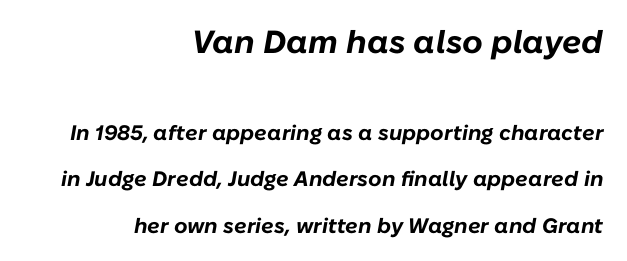
Q: Is the text bold? A: Yes.
Q: Is the text italic (slanted)? A: Yes, it leans right by about 10 degrees.
Q: Is the text underlined? A: No.
Q: How is the paragraph aligned? A: Right-aligned.
Q: Is the spacing between letters normal or unusually wide? A: Normal.
Q: Is the spacing between lines tight, normal or loose? A: Loose.
Q: Which block of text is set in a larger size, the first (top) or the second (bottom)? A: The first (top) one.
Q: Width (condensed, normal, or wide)? A: Normal.
Q: Stroke contrast? A: Low.
Q: x-height? A: Medium.
Q: Monospaced? A: No.
